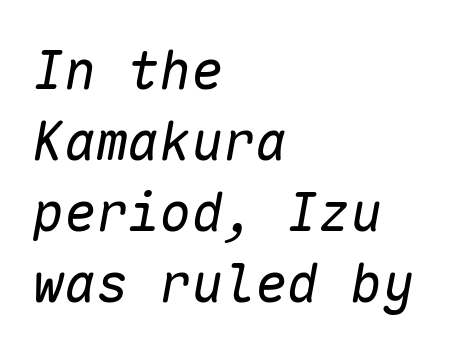
Q: Is the text bold? A: No.
Q: Is the text italic (slanted)? A: Yes, it leans right by about 10 degrees.
Q: Is the text underlined? A: No.
Q: How is the paragraph aligned? A: Left-aligned.
Q: Is the spacing between letters normal or unusually wide? A: Normal.
Q: Is the spacing between lines tight, normal or loose? A: Normal.
Q: Width (condensed, normal, or wide)? A: Normal.
Q: Stroke contrast? A: Low.
Q: x-height? A: Medium.
Q: Monospaced? A: Yes.
